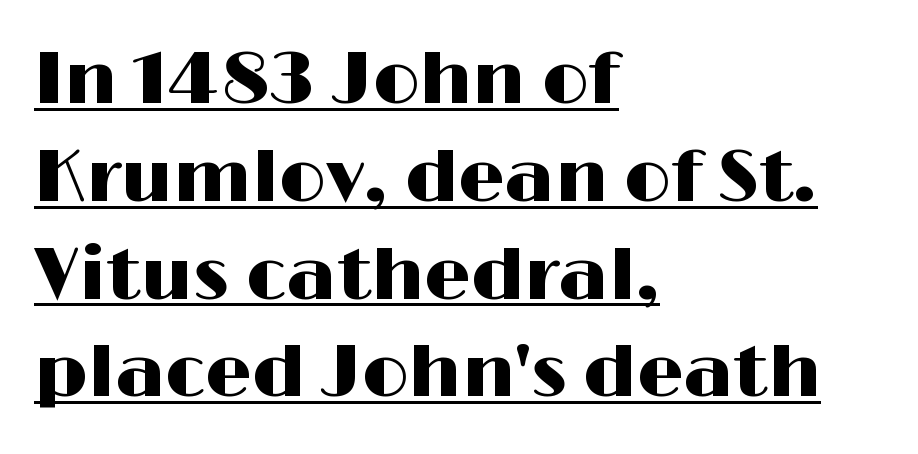
Q: Is the text italic (slanted)? A: No, it is upright.
Q: Is the typeface a serif or a sans-serif typeface? A: Sans-serif.
Q: Is the text underlined? A: Yes.
Q: How is the paragraph aligned? A: Left-aligned.
Q: Is the spacing between letters normal or unusually wide? A: Normal.
Q: Is the spacing between lines tight, normal or loose? A: Normal.
Q: Width (condensed, normal, or wide)? A: Wide.
Q: Stroke contrast? A: High.
Q: x-height? A: Medium.
Q: Monospaced? A: No.
